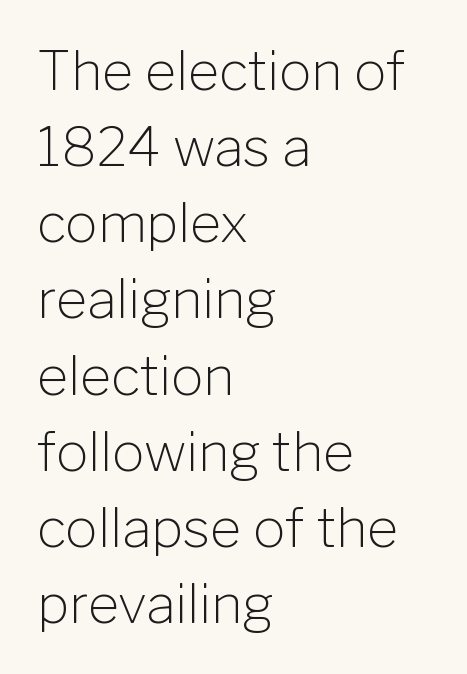
The words here are not underlined. Left-aligned paragraph, ragged on the right. Unbolded letterforms with no extra heft. Between one letter and the next there's only the usual sliver of space.
